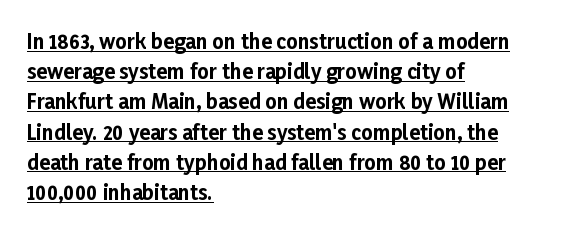
Q: Is the text bold? A: Yes.
Q: Is the text italic (slanted)? A: No, it is upright.
Q: Is the text underlined? A: Yes.
Q: How is the paragraph aligned? A: Left-aligned.
Q: Is the spacing between letters normal or unusually wide? A: Normal.
Q: Is the spacing between lines tight, normal or loose? A: Normal.
